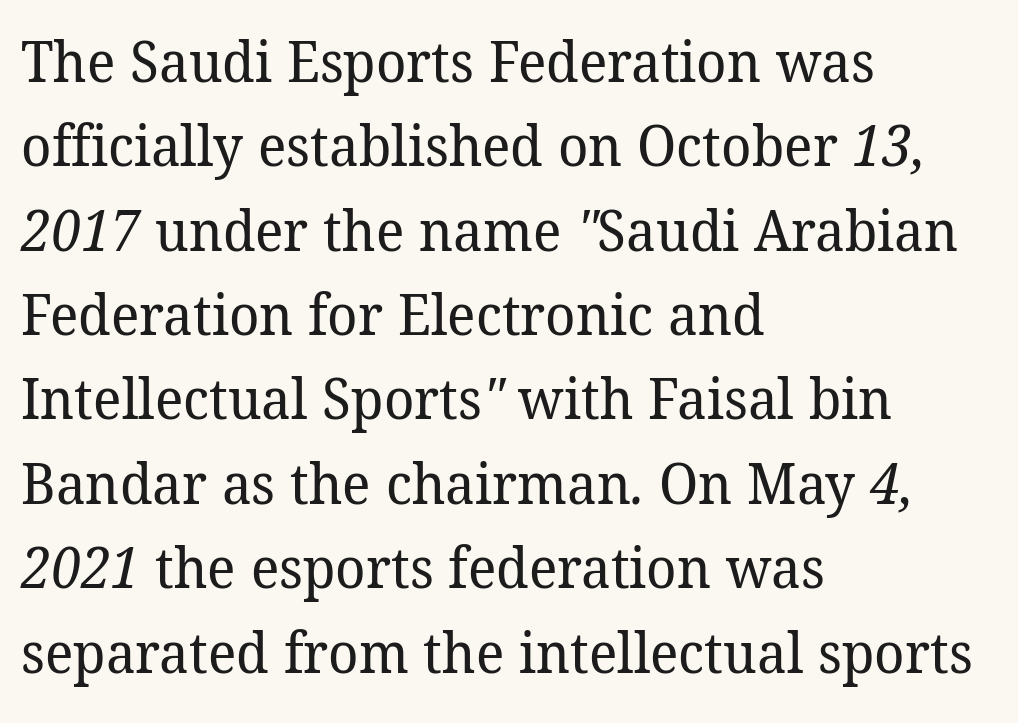
Q: Is the text bold? A: No.
Q: Is the typeface a serif or a sans-serif typeface? A: Serif.
Q: Is the text underlined? A: No.
Q: How is the paragraph aligned? A: Left-aligned.
Q: Is the spacing between letters normal or unusually wide? A: Normal.
Q: Is the spacing between lines tight, normal or loose? A: Normal.
Q: Width (condensed, normal, or wide)? A: Normal.
Q: Stroke contrast? A: Low.
Q: x-height? A: Medium.
Q: Monospaced? A: No.
